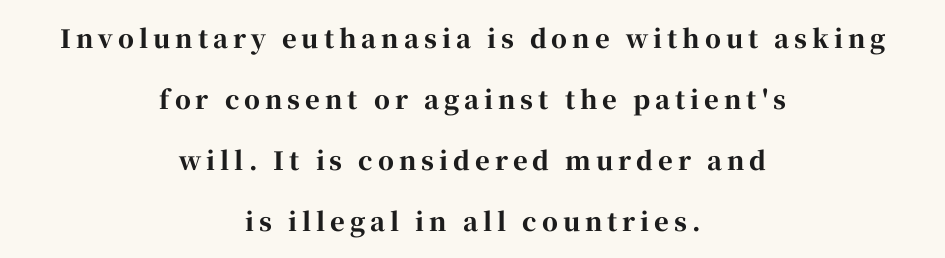
Q: Is the text bold? A: Yes.
Q: Is the text italic (slanted)? A: No, it is upright.
Q: Is the text underlined? A: No.
Q: How is the paragraph aligned? A: Centered.
Q: Is the spacing between letters normal or unusually wide? A: Unusually wide.
Q: Is the spacing between lines tight, normal or loose? A: Loose.
